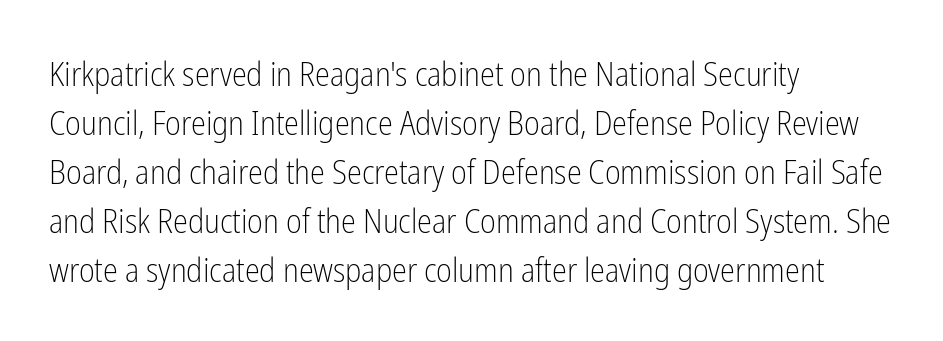
Q: Is the text bold? A: No.
Q: Is the text italic (slanted)? A: No, it is upright.
Q: Is the typeface a serif or a sans-serif typeface? A: Sans-serif.
Q: Is the text underlined? A: No.
Q: How is the paragraph aligned? A: Left-aligned.
Q: Is the spacing between letters normal or unusually wide? A: Normal.
Q: Is the spacing between lines tight, normal or loose? A: Normal.
Q: Width (condensed, normal, or wide)? A: Condensed.
Q: Stroke contrast? A: Low.
Q: x-height? A: Medium.
Q: Monospaced? A: No.
